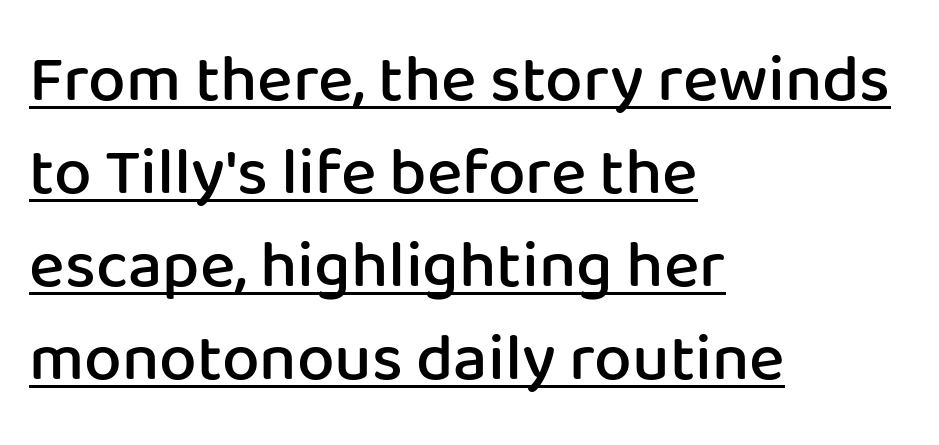
Q: Is the text bold? A: Semi-bold.
Q: Is the text italic (slanted)? A: No, it is upright.
Q: Is the typeface a serif or a sans-serif typeface? A: Sans-serif.
Q: Is the text underlined? A: Yes.
Q: How is the paragraph aligned? A: Left-aligned.
Q: Is the spacing between letters normal or unusually wide? A: Normal.
Q: Is the spacing between lines tight, normal or loose? A: Normal.
Q: Width (condensed, normal, or wide)? A: Normal.
Q: Stroke contrast? A: Low.
Q: x-height? A: Medium.
Q: Monospaced? A: No.
